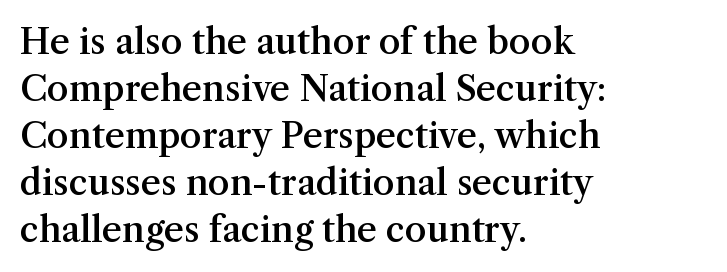
Yep, those are serifs on the letters. A typesetter would call this proportional, since set widths differ per character. Vertical strokes here are truly vertical. The space beneath each line is pristine and unruled.
